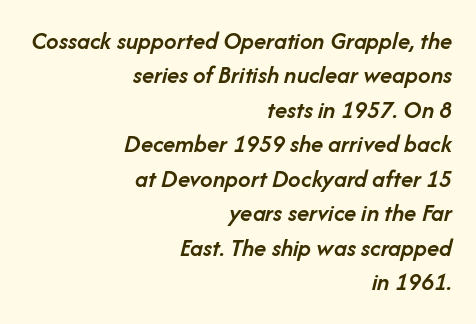
Q: Is the text bold? A: Semi-bold.
Q: Is the text italic (slanted)? A: Yes, it leans right by about 14 degrees.
Q: Is the text underlined? A: No.
Q: How is the paragraph aligned? A: Right-aligned.
Q: Is the spacing between letters normal or unusually wide? A: Normal.
Q: Is the spacing between lines tight, normal or loose? A: Normal.
